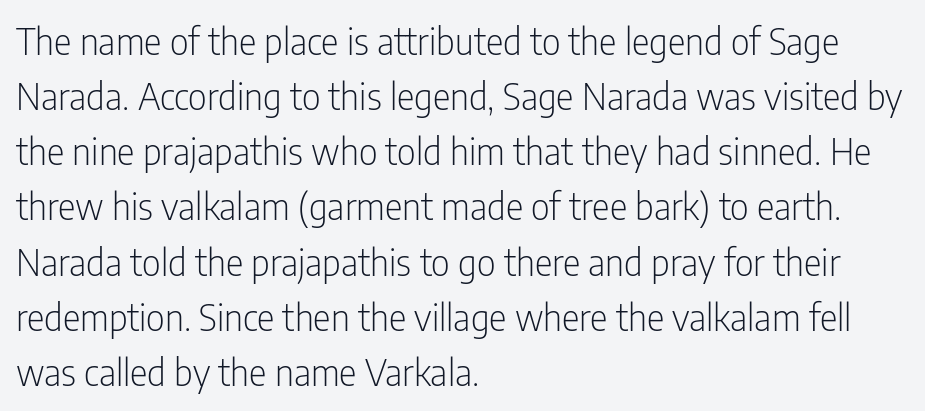
Q: Is the text bold? A: No.
Q: Is the text italic (slanted)? A: No, it is upright.
Q: Is the typeface a serif or a sans-serif typeface? A: Sans-serif.
Q: Is the text underlined? A: No.
Q: How is the paragraph aligned? A: Left-aligned.
Q: Is the spacing between letters normal or unusually wide? A: Normal.
Q: Is the spacing between lines tight, normal or loose? A: Normal.
Q: Width (condensed, normal, or wide)? A: Condensed.
Q: Stroke contrast? A: Low.
Q: x-height? A: Medium.
Q: Monospaced? A: No.
